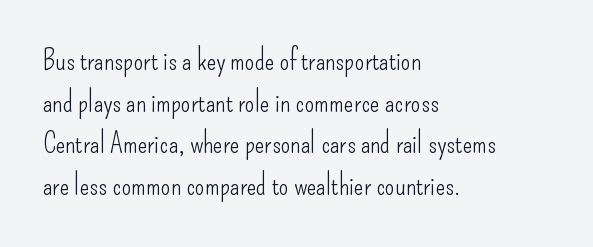
The image shows 28 px light, condensed sans-serif type, upright; set left-aligned, normal line spacing (1.49x), normal letter spacing, not underlined; low stroke contrast and a small x-height.
